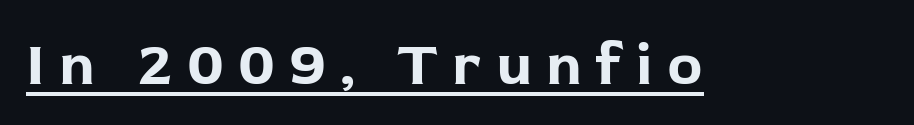
{"serif": "no", "italic": "no", "bold": "yes", "weight": "bold", "width": "normal", "stroke_contrast": "low", "x_height": "medium", "monospaced": "no", "underline": "yes", "letter_spacing": "wide", "letter_spacing_em": 0.24, "glyph_px": 60}
